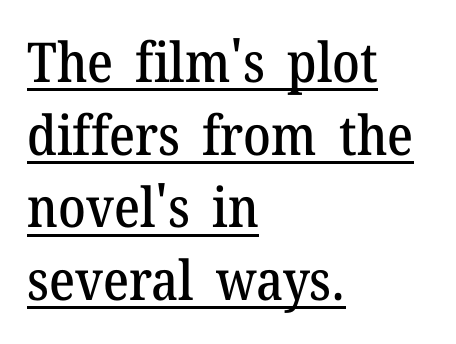
{"serif": "yes", "italic": "no", "width": "normal", "stroke_contrast": "medium", "x_height": "medium", "monospaced": "no", "underline": "yes", "align": "left", "line_spacing": "normal", "line_spacing_ratio": 1.32, "letter_spacing": "normal", "letter_spacing_em": 0.0, "glyph_px": 55}
